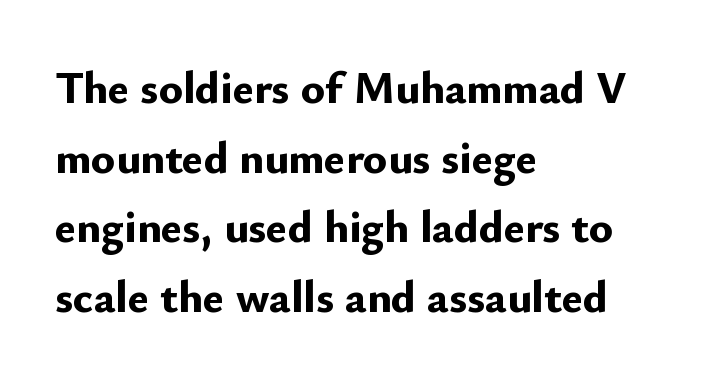
Q: Is the text bold? A: Yes.
Q: Is the text italic (slanted)? A: No, it is upright.
Q: Is the typeface a serif or a sans-serif typeface? A: Sans-serif.
Q: Is the text underlined? A: No.
Q: How is the paragraph aligned? A: Left-aligned.
Q: Is the spacing between letters normal or unusually wide? A: Normal.
Q: Is the spacing between lines tight, normal or loose? A: Normal.
Q: Width (condensed, normal, or wide)? A: Normal.
Q: Stroke contrast? A: Low.
Q: x-height? A: Small.
Q: Monospaced? A: No.
